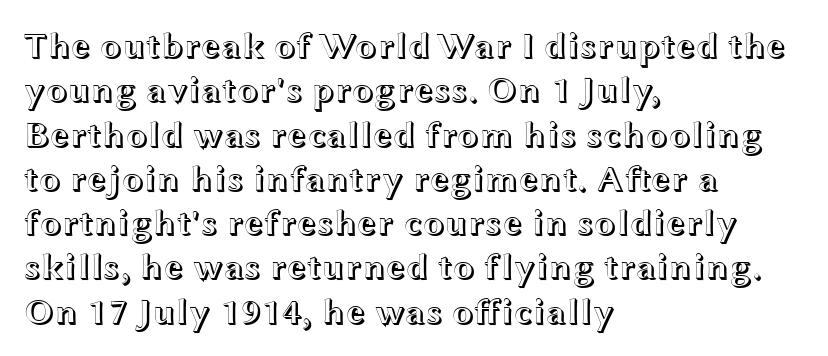
Think of a printed novel: that variable character pitch is what you see here. Anything drawn beneath the words? Only blank space. The typography opts for an upright posture over an oblique one. Typeset ragged right — the left edge is the straight one. This sample uses plain, unmodified letter spacing.
